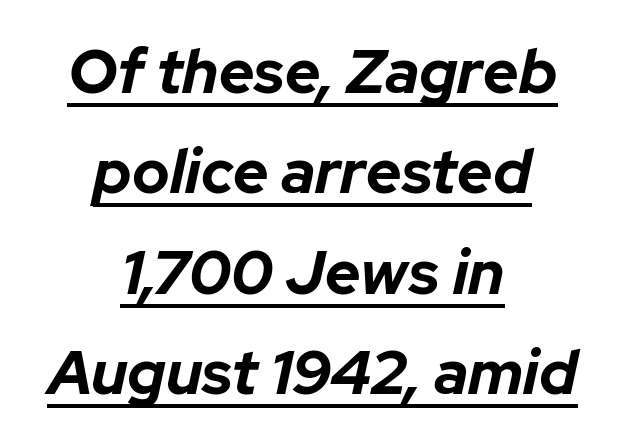
Q: Is the text bold? A: Yes.
Q: Is the text italic (slanted)? A: Yes, it leans right by about 12 degrees.
Q: Is the text underlined? A: Yes.
Q: How is the paragraph aligned? A: Centered.
Q: Is the spacing between letters normal or unusually wide? A: Normal.
Q: Is the spacing between lines tight, normal or loose? A: Normal.
Q: Width (condensed, normal, or wide)? A: Normal.
Q: Stroke contrast? A: Low.
Q: x-height? A: Medium.
Q: Monospaced? A: No.
